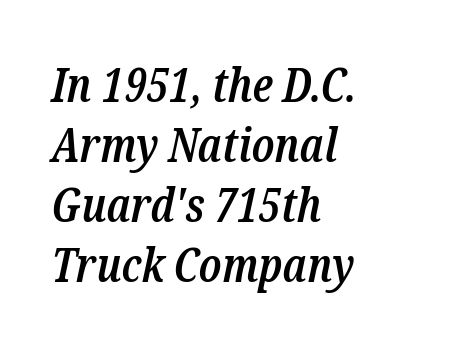
Q: Is the text bold? A: Semi-bold.
Q: Is the text italic (slanted)? A: Yes, it leans right by about 12 degrees.
Q: Is the typeface a serif or a sans-serif typeface? A: Serif.
Q: Is the text underlined? A: No.
Q: How is the paragraph aligned? A: Left-aligned.
Q: Is the spacing between letters normal or unusually wide? A: Normal.
Q: Is the spacing between lines tight, normal or loose? A: Normal.
Q: Width (condensed, normal, or wide)? A: Condensed.
Q: Stroke contrast? A: Low.
Q: x-height? A: Medium.
Q: Monospaced? A: No.
